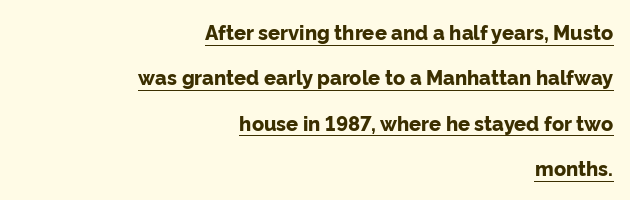
Q: Is the text bold? A: Yes.
Q: Is the text italic (slanted)? A: No, it is upright.
Q: Is the text underlined? A: Yes.
Q: How is the paragraph aligned? A: Right-aligned.
Q: Is the spacing between letters normal or unusually wide? A: Normal.
Q: Is the spacing between lines tight, normal or loose? A: Loose.
